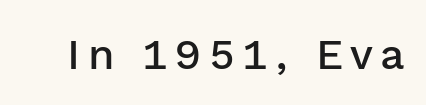
The font's upright variant was chosen for this text. Each letter keeps its own natural width here, so spacing adapts to shape. The typesetting leans somewhat heavy: a semibold. This rendering employs a face without finishing strokes, i.e., a sans-serif.
